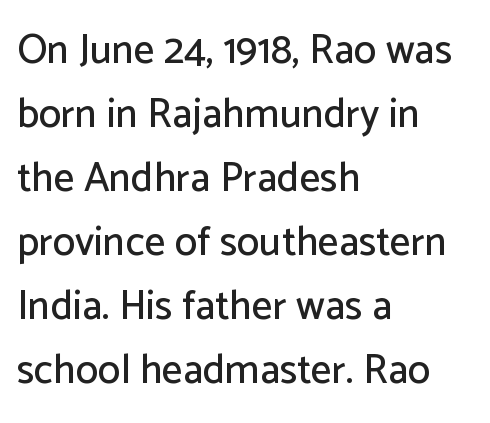
Horizontal alignment here is leftward, the default for most running prose. Letterform terminals end flat and unadorned throughout the passage. Students, observe: this is what conventionally led text looks like. Spacing verdict: proportional, widths tailored to each character. Short note: letters normally spaced. Type without underlining.
